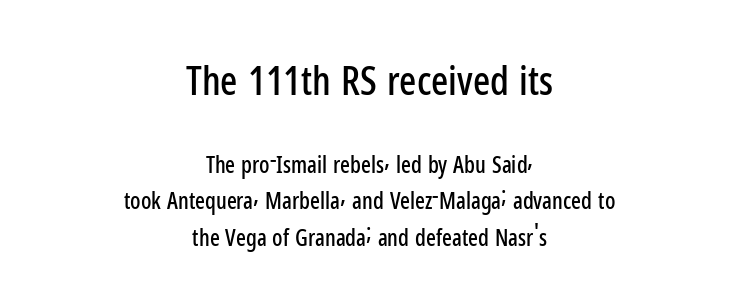
The image shows 40 px condensed sans-serif type, upright; set centered, normal line spacing (1.59x), normal letter spacing, not underlined; the first (top) block is 1.74x larger; low stroke contrast and a medium x-height.
